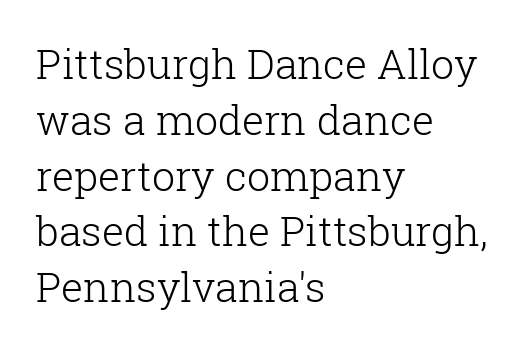
This is the regular roman posture of the typeface. The rendering uses natural spacing where letterforms have individual widths. A classic flush-left, rag-right setting is used for this passage. The type is set solid horizontally, with unmodified tracking. Compared with typical paragraphs, the rows here are spaced about the same. Yep, those are serifs on the letters.
